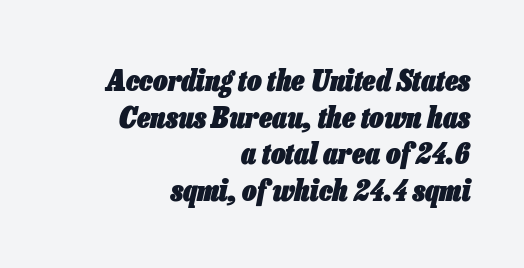
{"italic": "yes", "lean": "right", "slant_degrees": 13, "bold": "yes", "weight": "heavy", "width": "condensed", "stroke_contrast": "low", "x_height": "medium", "monospaced": "no", "underline": "no", "align": "right", "line_spacing": "normal", "line_spacing_ratio": 1.26, "letter_spacing": "normal", "letter_spacing_em": 0.0, "glyph_px": 29}
